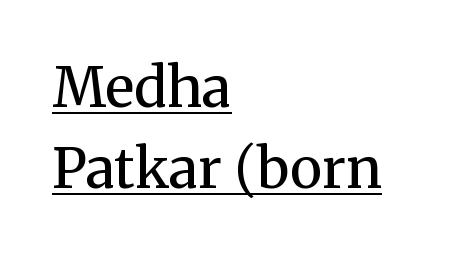
The image shows 55 px regular-weight serif type, upright; set left-aligned, normal line spacing (1.47x), normal letter spacing, underlined; medium stroke contrast and a medium x-height.
